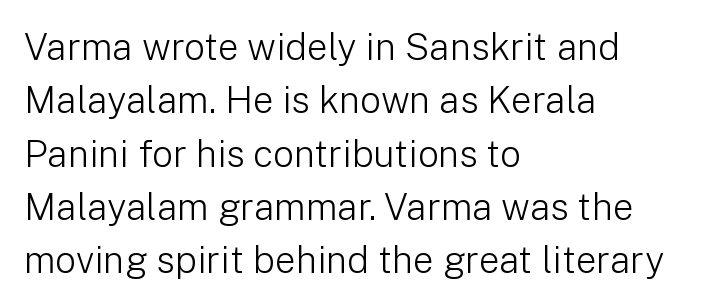
Q: Is the text bold? A: No.
Q: Is the text italic (slanted)? A: No, it is upright.
Q: Is the typeface a serif or a sans-serif typeface? A: Sans-serif.
Q: Is the text underlined? A: No.
Q: How is the paragraph aligned? A: Left-aligned.
Q: Is the spacing between letters normal or unusually wide? A: Normal.
Q: Is the spacing between lines tight, normal or loose? A: Normal.
Q: Width (condensed, normal, or wide)? A: Normal.
Q: Stroke contrast? A: Low.
Q: x-height? A: Medium.
Q: Monospaced? A: No.
